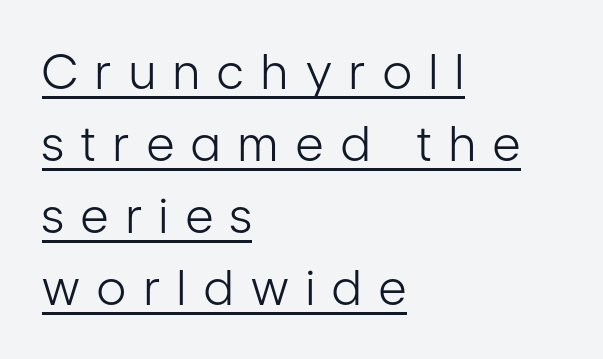
The image shows 48 px light, condensed sans-serif type, upright; set left-aligned, normal line spacing (1.5x), unusually wide letter spacing (+0.37 em), underlined; low stroke contrast and a medium x-height.
